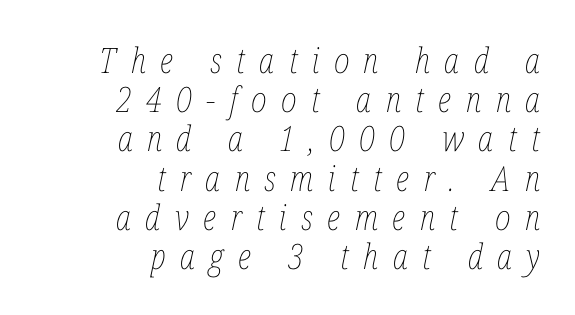
The image shows 35 px thin, condensed type, italic (leaning right); set right-aligned, tight line spacing (1.12x), unusually wide letter spacing (+0.41 em), not underlined; low stroke contrast and a medium x-height.
